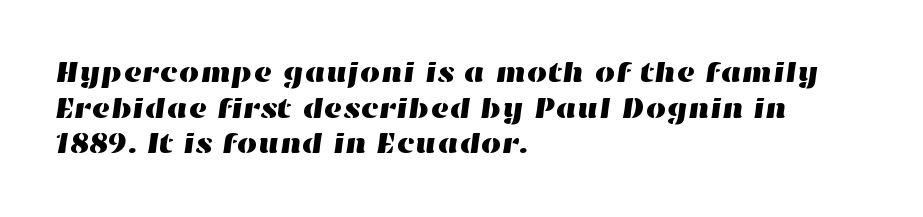
Horizontally, the lines are justified to the leading edge only. Varying glyph widths throughout — classic text-font behaviour. These lines keep a tight, regular rhythm from letter to letter. Nobody drew a line under any word here.
